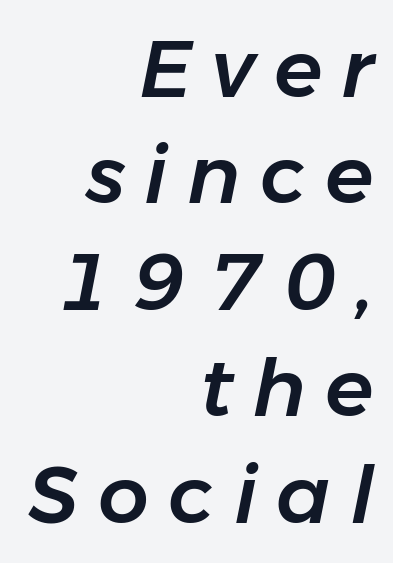
Caption: multi-line text, flush right, ragged left. Glyph-to-glyph distance is far greater than everyday printed text. The rows are spaced the way most documents space them. This sample uses an oblique cut, with every glyph tilted off the vertical. Note the varied advance widths — an 'i' is clearly narrower than an 'm'. A bare baseline throughout the passage.
